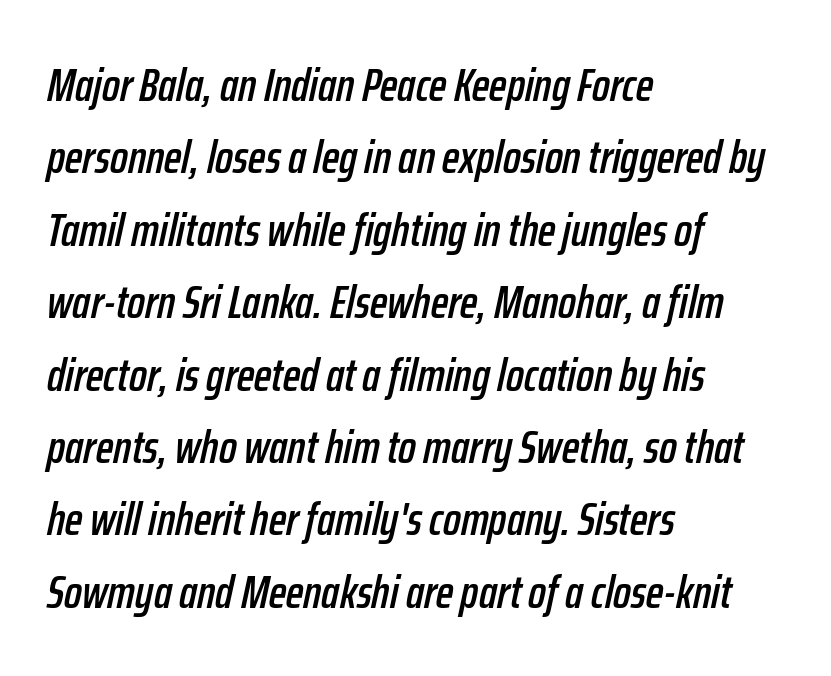
Here the designer chose a conventional face with non-uniform glyph widths. These lines keep a tight, regular rhythm from letter to letter. If you measured baseline to baseline, you'd find a middling distance. Reading down the block, your eye returns to a fixed left position each line.
